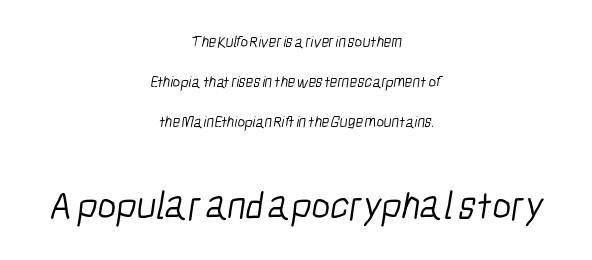
Q: Is the text bold? A: No.
Q: Is the typeface a serif or a sans-serif typeface? A: Sans-serif.
Q: Is the text underlined? A: No.
Q: How is the paragraph aligned? A: Centered.
Q: Is the spacing between letters normal or unusually wide? A: Normal.
Q: Is the spacing between lines tight, normal or loose? A: Loose.
Q: Which block of text is set in a larger size, the first (top) or the second (bottom)? A: The second (bottom) one.
Q: Width (condensed, normal, or wide)? A: Condensed.
Q: Stroke contrast? A: Low.
Q: x-height? A: Medium.
Q: Monospaced? A: No.
